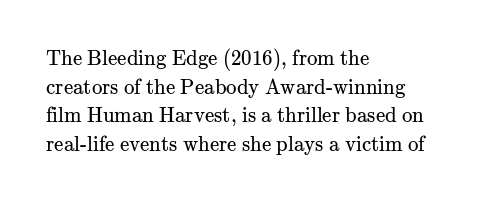
{"italic": "no", "bold": "no", "underline": "no", "align": "left", "line_spacing": "normal", "line_spacing_ratio": 1.36, "letter_spacing": "normal", "letter_spacing_em": 0.0, "glyph_px": 21}
